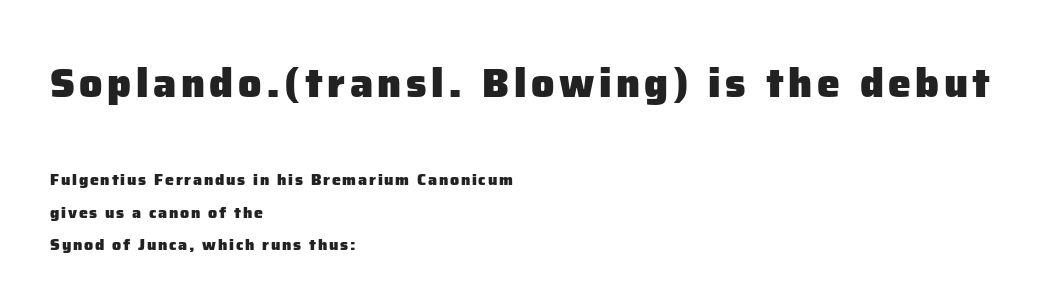
Q: Is the text bold? A: Yes.
Q: Is the text italic (slanted)? A: No, it is upright.
Q: Is the typeface a serif or a sans-serif typeface? A: Sans-serif.
Q: Is the text underlined? A: No.
Q: How is the paragraph aligned? A: Left-aligned.
Q: Is the spacing between lines tight, normal or loose? A: Loose.
Q: Which block of text is set in a larger size, the first (top) or the second (bottom)? A: The first (top) one.
Q: Width (condensed, normal, or wide)? A: Normal.
Q: Stroke contrast? A: Low.
Q: x-height? A: Medium.
Q: Monospaced? A: No.
